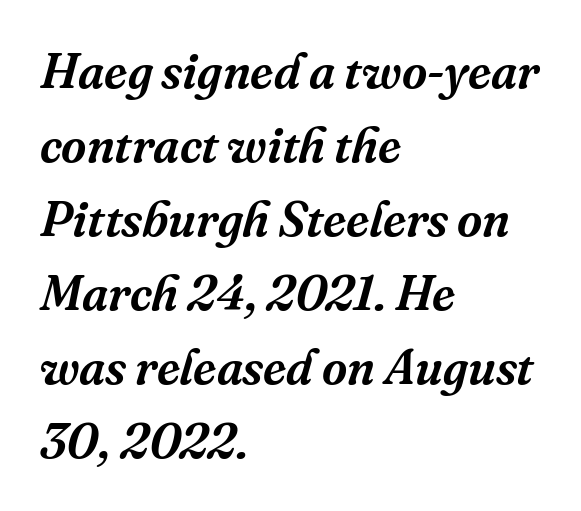
The image shows 49 px serif type, italic (leaning right); set left-aligned, normal line spacing (1.51x), normal letter spacing, not underlined; medium stroke contrast and a medium x-height.
